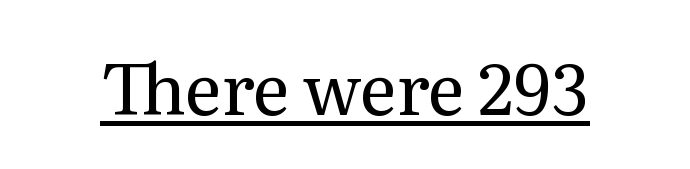
Q: Is the text bold? A: No.
Q: Is the text italic (slanted)? A: No, it is upright.
Q: Is the typeface a serif or a sans-serif typeface? A: Serif.
Q: Is the text underlined? A: Yes.
Q: Is the spacing between letters normal or unusually wide? A: Normal.
Q: Width (condensed, normal, or wide)? A: Normal.
Q: Stroke contrast? A: Medium.
Q: x-height? A: Medium.
Q: Monospaced? A: No.
